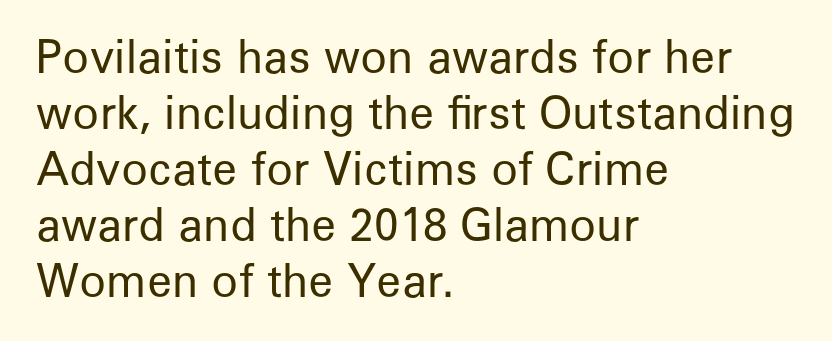
Beneath every word, the page is bare. Typographically, this falls in the sans-serif category. The face used here is proportionally spaced, like ordinary book or web type. This is the regular roman posture of the typeface. Compared with a typical body face, this is equally light or lighter still. Does the copy run flush right? No — it runs flush left.
